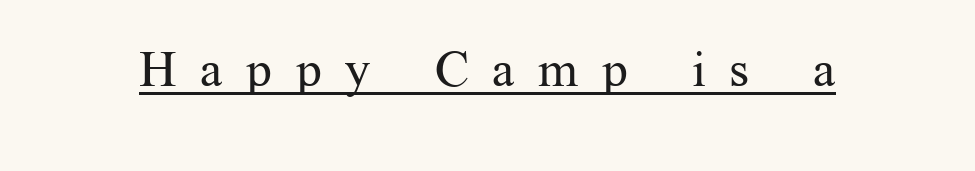
The image shows 50 px regular-weight serif type, upright; set unusually wide letter spacing (+0.47 em), underlined; medium stroke contrast and a medium x-height.
